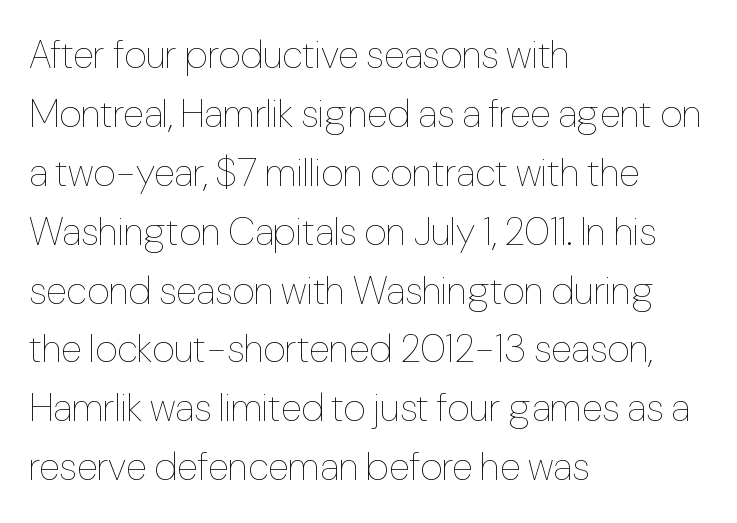
The image shows 39 px thin, condensed type, upright; set left-aligned, normal line spacing (1.51x), normal letter spacing, not underlined; low stroke contrast and a medium x-height.
